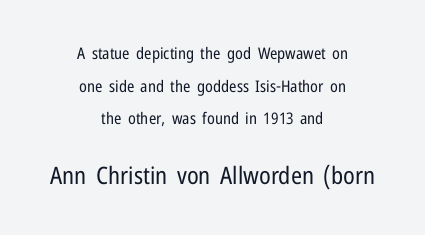
{"italic": "no", "bold": "no", "underline": "no", "align": "center", "line_spacing": "loose", "line_spacing_ratio": 2.04, "letter_spacing": "normal", "letter_spacing_em": 0.0, "larger_block": "second", "size_ratio": 1.5, "glyph_px": 24}
